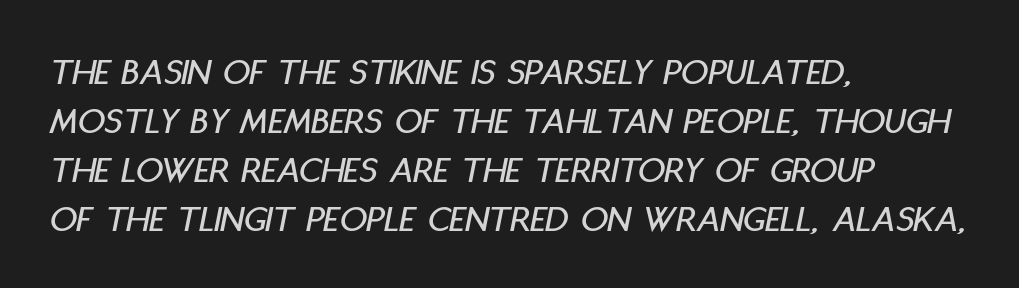
{"italic": "yes", "lean": "right", "slant_degrees": 11, "width": "condensed", "stroke_contrast": "low", "x_height": "large", "monospaced": "no", "underline": "no", "align": "left", "line_spacing": "normal", "line_spacing_ratio": 1.29, "letter_spacing": "normal", "letter_spacing_em": 0.0, "glyph_px": 38}
